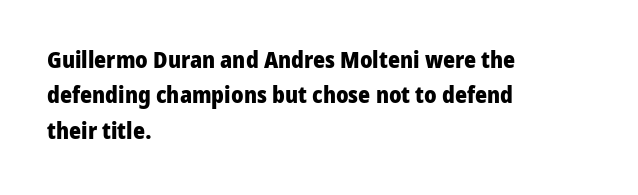
Q: Is the text bold? A: Yes.
Q: Is the text italic (slanted)? A: No, it is upright.
Q: Is the text underlined? A: No.
Q: How is the paragraph aligned? A: Left-aligned.
Q: Is the spacing between letters normal or unusually wide? A: Normal.
Q: Is the spacing between lines tight, normal or loose? A: Normal.
